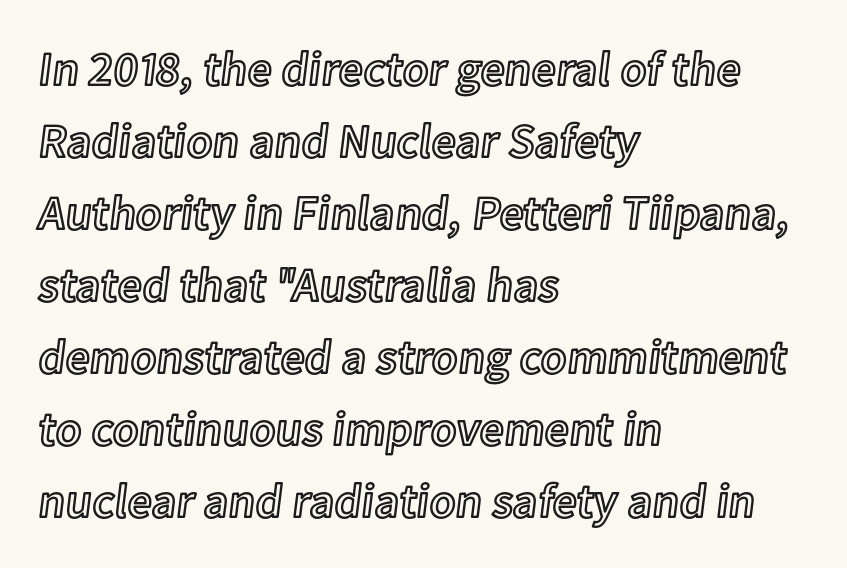
The image shows 48 px text type; set left-aligned, normal line spacing (1.5x), normal letter spacing, not underlined; a medium x-height.
